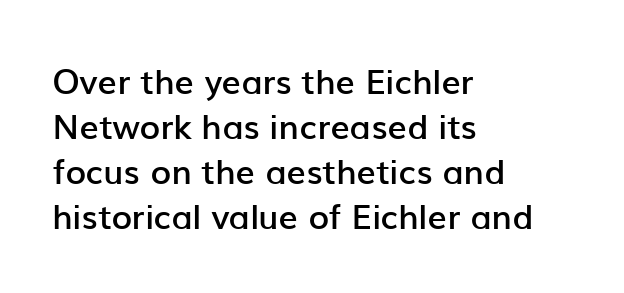
The image shows 34 px semibold sans-serif type, upright; set left-aligned, normal line spacing (1.32x), normal letter spacing, not underlined; low stroke contrast and a medium x-height.
